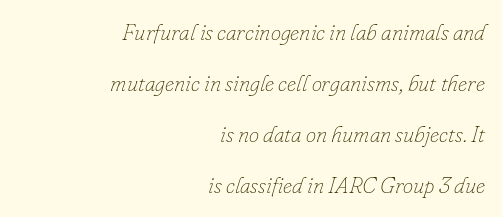
The image shows 23 px text type, italic (leaning right); set right-aligned, loose line spacing (2.22x), normal letter spacing, not underlined.
